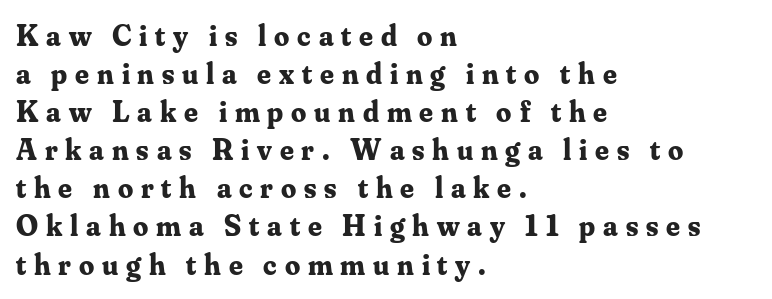
{"serif": "yes", "italic": "no", "bold": "yes", "weight": "bold", "width": "normal", "stroke_contrast": "medium", "x_height": "small", "monospaced": "no", "underline": "no", "align": "left", "line_spacing": "normal", "line_spacing_ratio": 1.27, "letter_spacing": "wide", "letter_spacing_em": 0.26, "glyph_px": 30}
